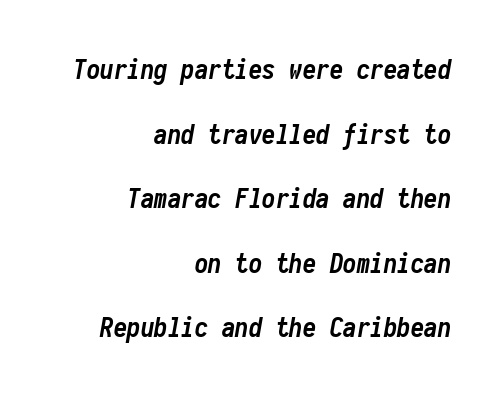
Q: Is the text bold? A: Yes.
Q: Is the text italic (slanted)? A: Yes, it leans right by about 10 degrees.
Q: Is the text underlined? A: No.
Q: How is the paragraph aligned? A: Right-aligned.
Q: Is the spacing between letters normal or unusually wide? A: Normal.
Q: Is the spacing between lines tight, normal or loose? A: Loose.
